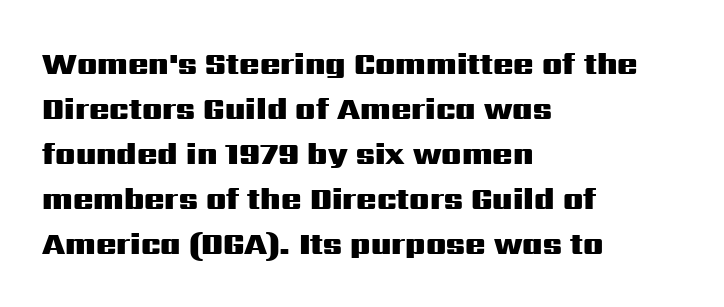
Is this a fixed-width face? No — the glyphs have proportional, varying widths. Regular leading. The passage shown has conventional tracking throughout. Posture: vertical.
